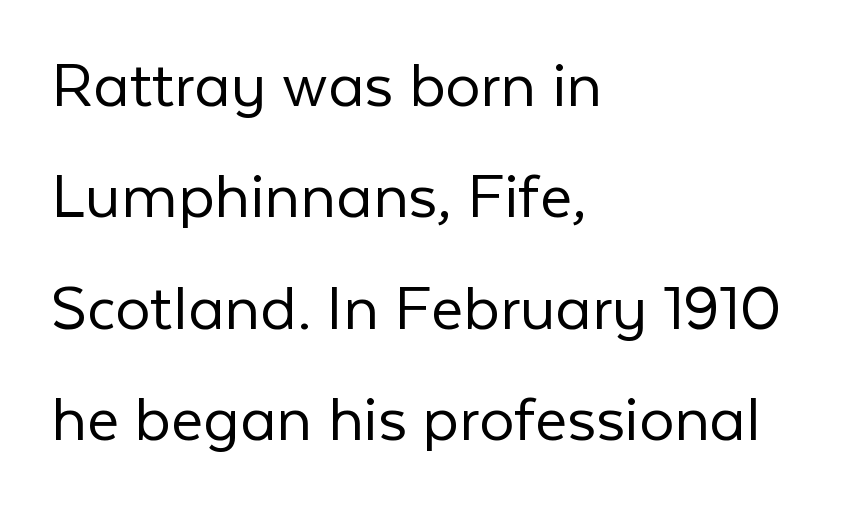
Italic? Not at all — the glyphs are vertical. Default kerning and tracking; the words read as compact shapes. In terms of letterform style, serifs are entirely absent. Vertically, the passage feels balanced, rows spaced as you'd expect. A student would call this left alignment; a typographer would say flush left, rag right. The rendering uses natural spacing where letterforms have individual widths.
